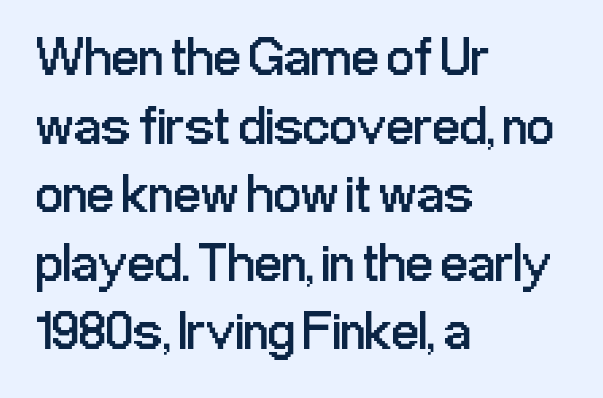
The image shows 54 px regular-weight, condensed sans-serif type, upright; set left-aligned, normal line spacing (1.27x), normal letter spacing, not underlined; low stroke contrast and a medium x-height.
